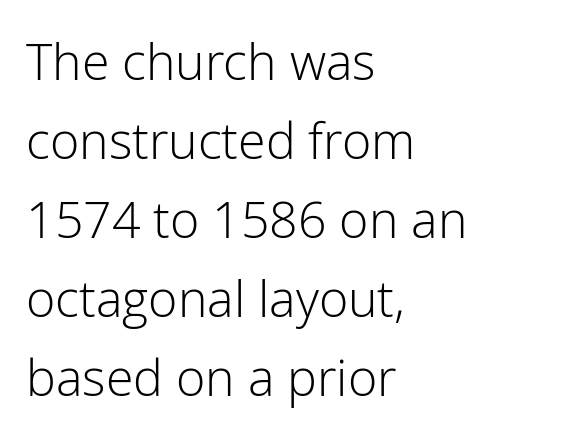
The area under the type is left untouched. This sample is left-justified, so line endings fall wherever the words run out. Caption: standard tracking, unaltered. Does the lettering tilt? It doesn't — this is upright. Each stroke keeps to a modest, everyday thickness or less.
